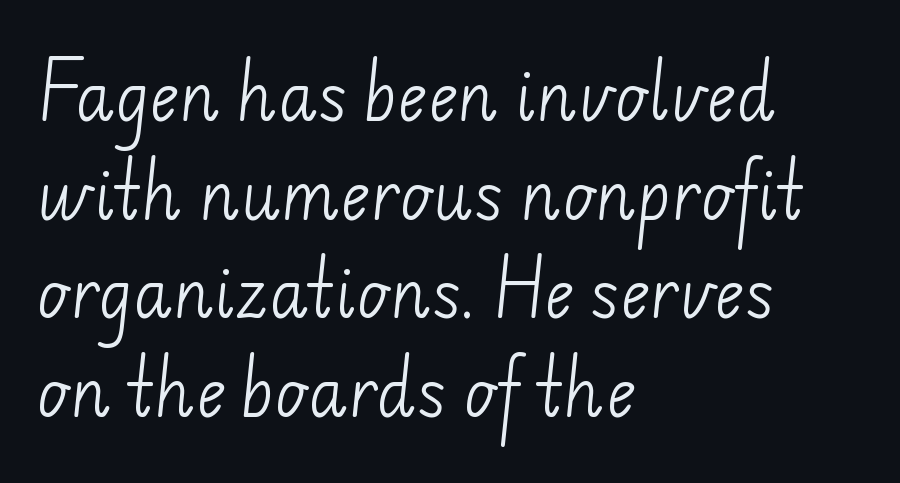
The image shows 64 px light sans-serif type; set left-aligned, normal line spacing (1.54x), normal letter spacing, not underlined; low stroke contrast and a small x-height.
